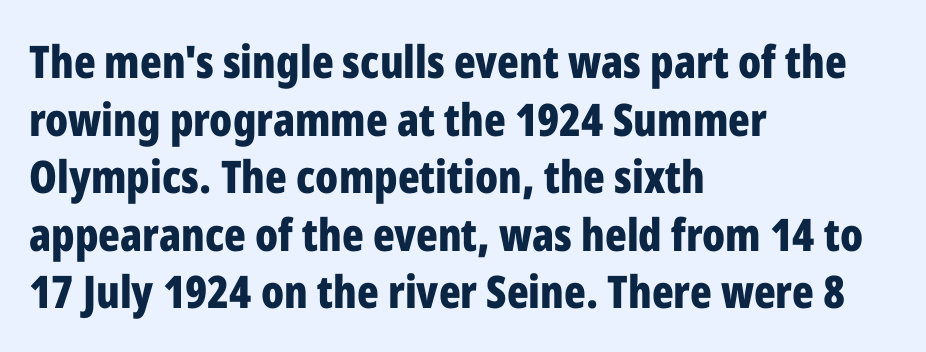
Q: Is the text bold? A: Yes.
Q: Is the text italic (slanted)? A: No, it is upright.
Q: Is the typeface a serif or a sans-serif typeface? A: Sans-serif.
Q: Is the text underlined? A: No.
Q: How is the paragraph aligned? A: Left-aligned.
Q: Is the spacing between letters normal or unusually wide? A: Normal.
Q: Is the spacing between lines tight, normal or loose? A: Normal.
Q: Width (condensed, normal, or wide)? A: Condensed.
Q: Stroke contrast? A: Low.
Q: x-height? A: Medium.
Q: Monospaced? A: No.
